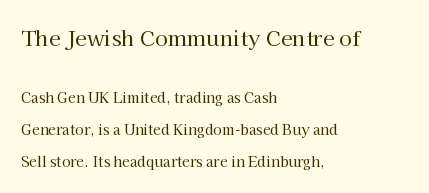
{"italic": "no", "bold": "no", "underline": "no", "align": "left", "line_spacing": "loose", "line_spacing_ratio": 2.28, "letter_spacing": "normal", "letter_spacing_em": 0.0, "larger_block": "first", "size_ratio": 1.5, "glyph_px": 21}
